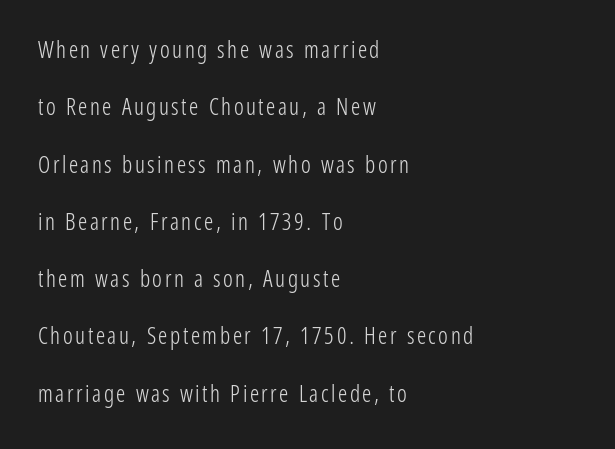
The image shows 23 px text type, upright; set left-aligned, loose line spacing (2.49x), not underlined.
